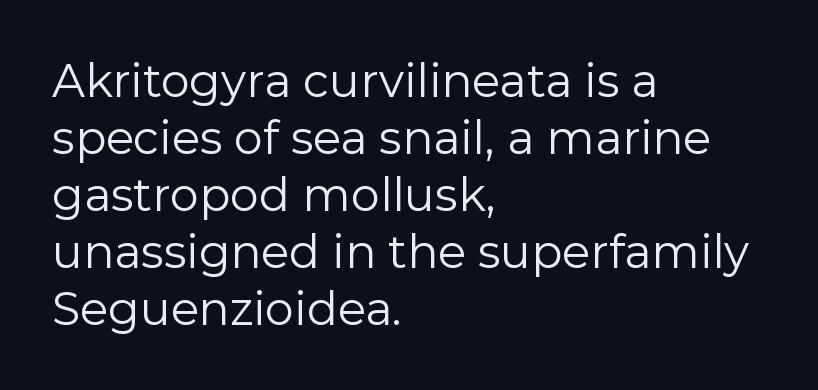
The type is set solid horizontally, with unmodified tracking. Short and long lines alike share a common starting point at left. This reads as an unemphasized weight, regular at the heaviest. Note: no serifs on the glyphs. Honestly, there is no underline to notice here at all. Proportional: the letters do not fall into vertical columns.
